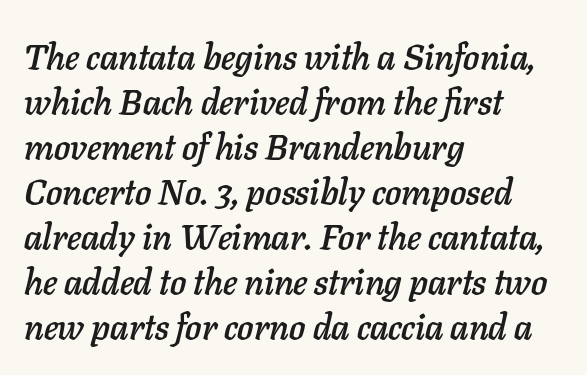
The image shows 36 px text type, italic (leaning right); set left-aligned, normal line spacing (1.25x), normal letter spacing, not underlined; low stroke contrast and a medium x-height.
